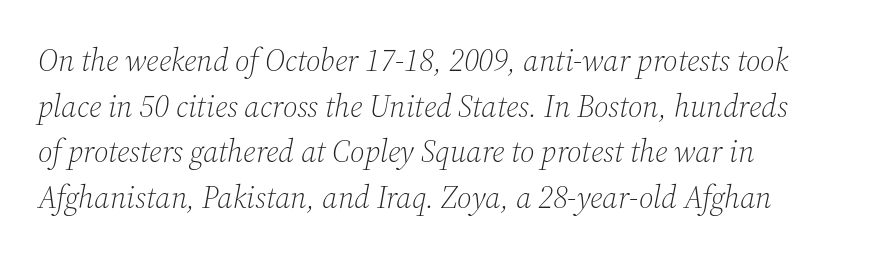
Students, observe: this is what conventionally led text looks like. Rendered with sloped, italic letterforms. The letters carry serifs — small finishing strokes at the ends of their stems. Looks like regular typesetting: each glyph gets only the width it needs.
